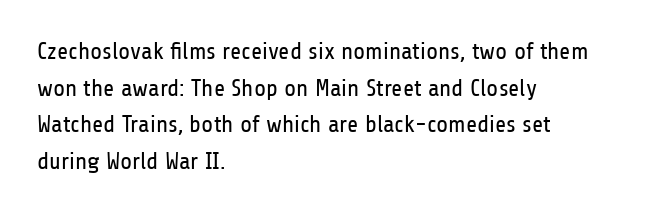
The image shows 24 px text type, upright; set left-aligned, normal line spacing (1.53x), normal letter spacing, not underlined.
